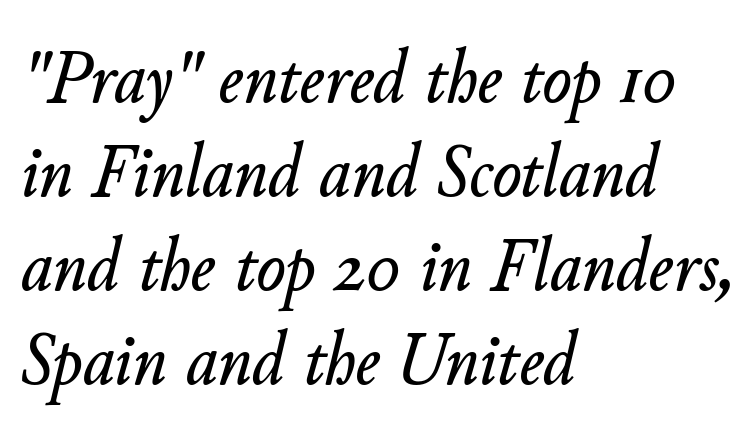
The passage shown is typed in a proportional face where columns would drift. These lines were composed using italics. Underlining? Definitely not there. Compared with typical body copy, the letter spacing here is the same. The typesetter chose a ragged-right arrangement here.
